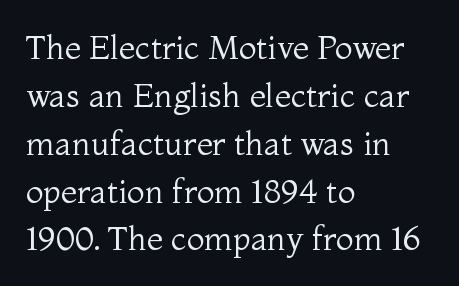
Q: Is the text bold? A: No.
Q: Is the text italic (slanted)? A: No, it is upright.
Q: Is the typeface a serif or a sans-serif typeface? A: Serif.
Q: Is the text underlined? A: No.
Q: How is the paragraph aligned? A: Left-aligned.
Q: Is the spacing between letters normal or unusually wide? A: Normal.
Q: Is the spacing between lines tight, normal or loose? A: Normal.
Q: Width (condensed, normal, or wide)? A: Normal.
Q: Stroke contrast? A: Medium.
Q: x-height? A: Medium.
Q: Monospaced? A: No.
